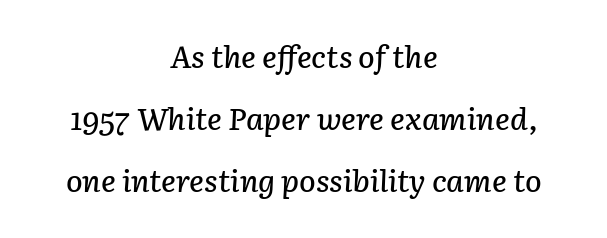
Varying glyph widths throughout — classic text-font behaviour. Check the space under the baseline: it is left empty. The font's italic variant was chosen for this text. Summary of vertical rhythm: relaxed, with wide interline spacing.
